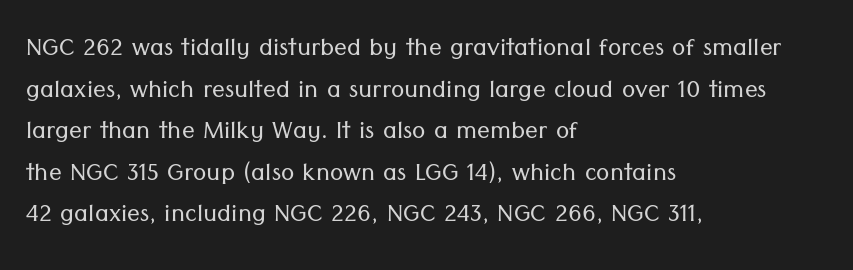
{"serif": "no", "italic": "no", "bold": "no", "weight": "light", "width": "normal", "stroke_contrast": "low", "x_height": "medium", "monospaced": "no", "underline": "no", "align": "left", "line_spacing": "normal", "line_spacing_ratio": 1.3, "letter_spacing": "normal", "letter_spacing_em": 0.0, "glyph_px": 32}
